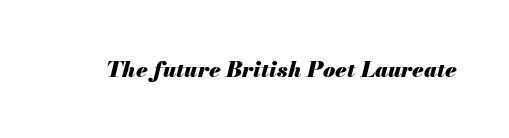
{"italic": "yes", "lean": "right", "slant_degrees": 13, "bold": "yes", "underline": "no", "letter_spacing": "normal", "letter_spacing_em": 0.0, "glyph_px": 22}
